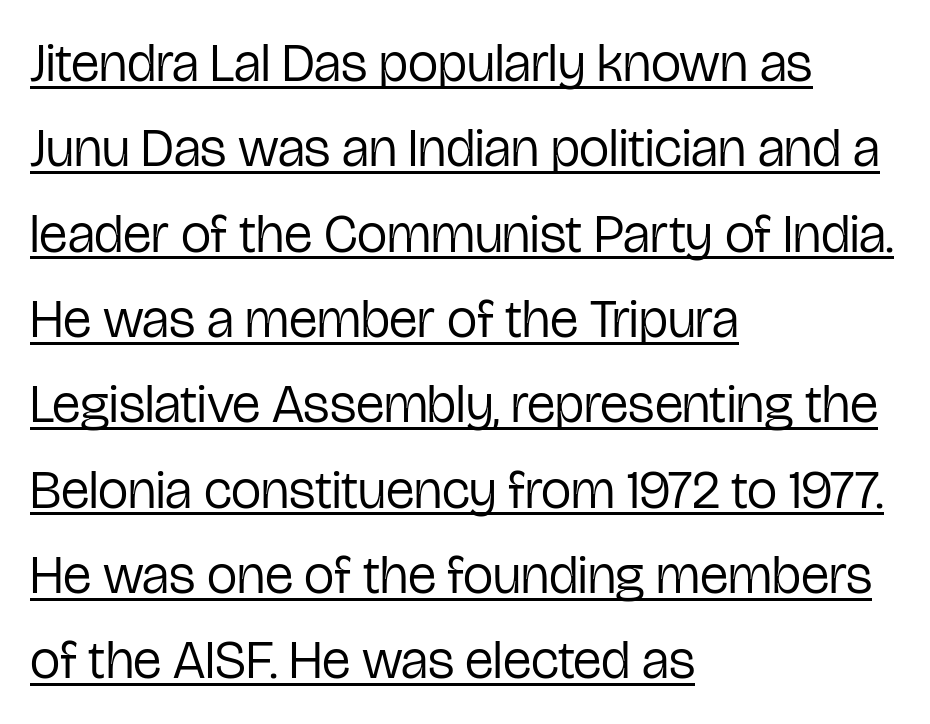
The font's upright variant was chosen for this text. Spacing between characters is what you'd get straight out of the box. Caption: lettering with a line underneath. Varying glyph widths throughout — classic text-font behaviour. Vertical spacing — default. Look at the bottom of the vertical strokes: they stop flat, with no serifs.
